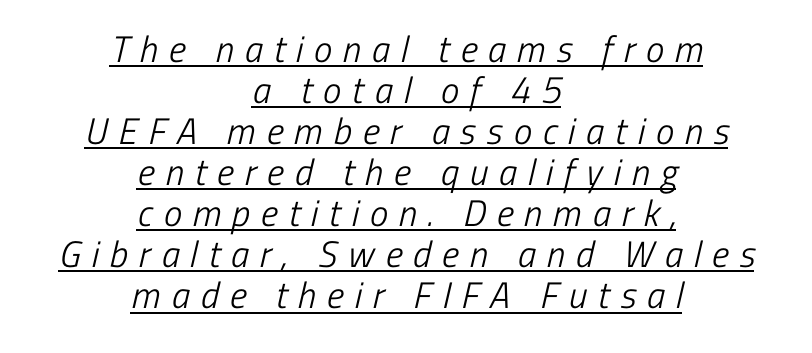
The image shows 37 px light, condensed sans-serif type; set centered, tight line spacing (1.11x), unusually wide letter spacing (+0.29 em), underlined; low stroke contrast and a medium x-height.
